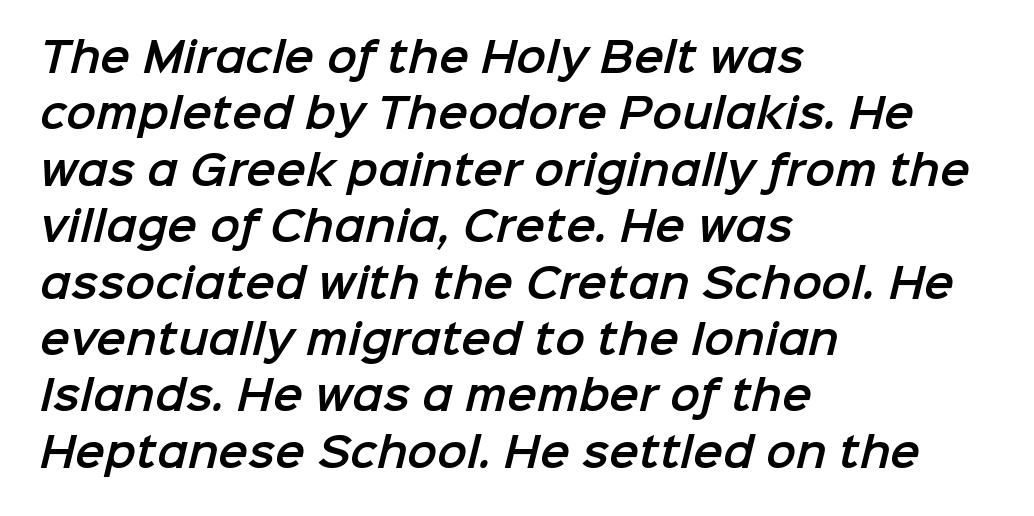
Horizontal bands of white between lines are of average thickness. Letters rest on an invisible, unmarked baseline. Serif or sans? Sans — the stroke terminals are bare. The rag falls on the right side of this text block.
